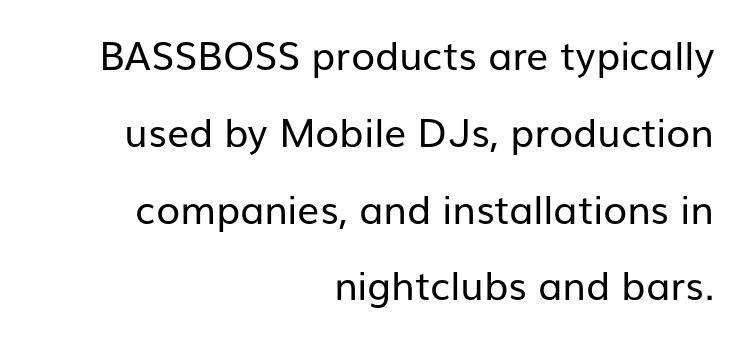
Q: Is the text bold? A: No.
Q: Is the text italic (slanted)? A: No, it is upright.
Q: Is the typeface a serif or a sans-serif typeface? A: Sans-serif.
Q: Is the text underlined? A: No.
Q: How is the paragraph aligned? A: Right-aligned.
Q: Is the spacing between letters normal or unusually wide? A: Normal.
Q: Is the spacing between lines tight, normal or loose? A: Loose.
Q: Width (condensed, normal, or wide)? A: Normal.
Q: Stroke contrast? A: Low.
Q: x-height? A: Medium.
Q: Monospaced? A: No.
